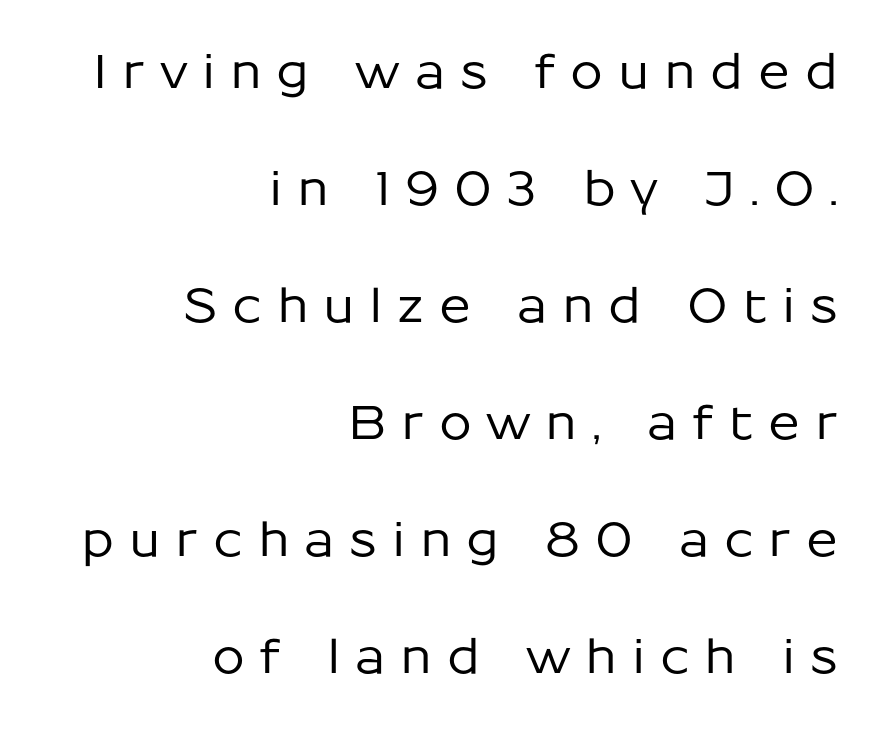
Line spacing here is loose. The paragraph has a hard right edge and a soft left edge. Character widths vary here, with narrow letters taking less room than wide ones. In terms of letterspacing, this is a distinctly airy, spread setting. Serifs: no, the terminals of the letterforms are clean.
